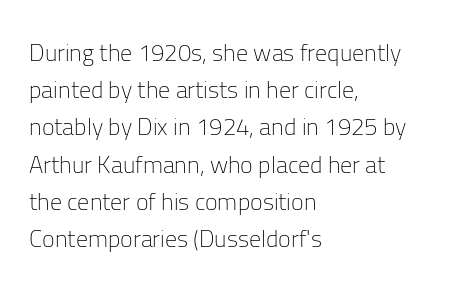
The image shows 24 px text type, upright; set left-aligned, normal line spacing (1.55x), normal letter spacing, not underlined.
